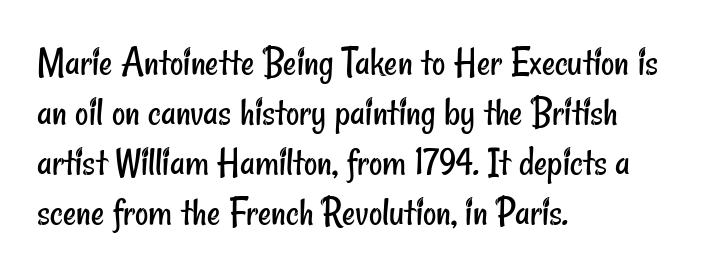
{"serif": "no", "bold": "no", "weight": "regular", "width": "condensed", "stroke_contrast": "low", "x_height": "small", "monospaced": "no", "underline": "no", "align": "left", "line_spacing_ratio": 1.22, "letter_spacing": "normal", "letter_spacing_em": 0.0, "glyph_px": 41}
